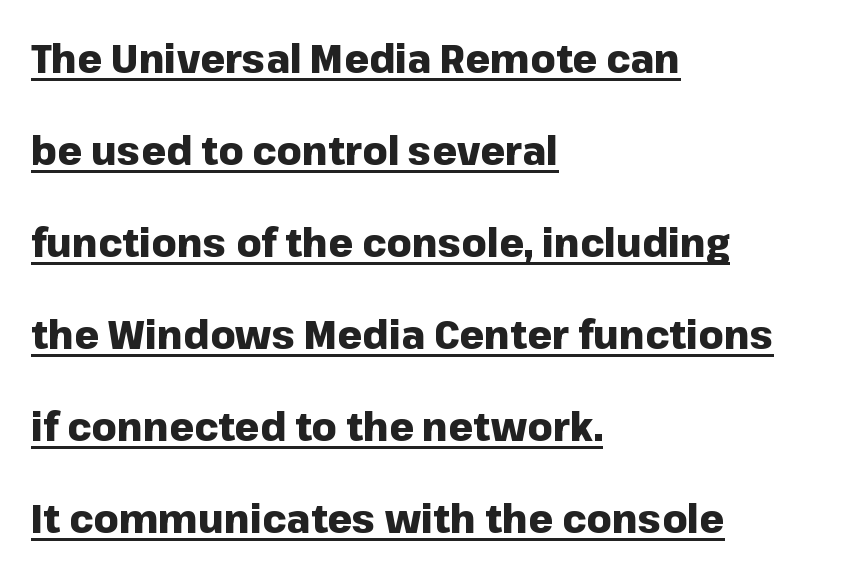
Q: Is the text bold? A: Yes.
Q: Is the text italic (slanted)? A: No, it is upright.
Q: Is the typeface a serif or a sans-serif typeface? A: Sans-serif.
Q: Is the text underlined? A: Yes.
Q: How is the paragraph aligned? A: Left-aligned.
Q: Is the spacing between letters normal or unusually wide? A: Normal.
Q: Is the spacing between lines tight, normal or loose? A: Loose.
Q: Width (condensed, normal, or wide)? A: Normal.
Q: Stroke contrast? A: Low.
Q: x-height? A: Medium.
Q: Monospaced? A: No.
